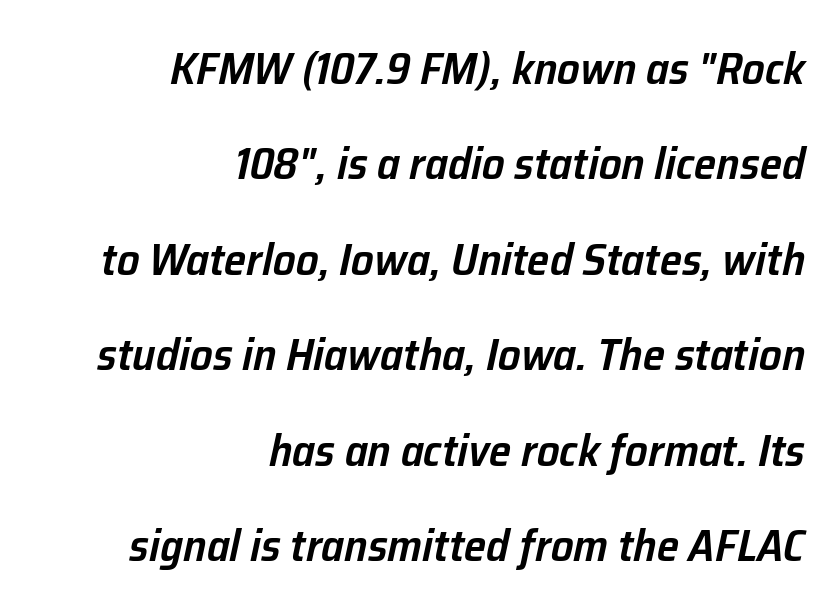
Honestly, the rows look like they've been pulled way apart. The strokes are fattened partway — semibold, not bold. Emphasis-style slanted type is in use. Quick note: underline off. Varying glyph widths throughout — classic text-font behaviour.
